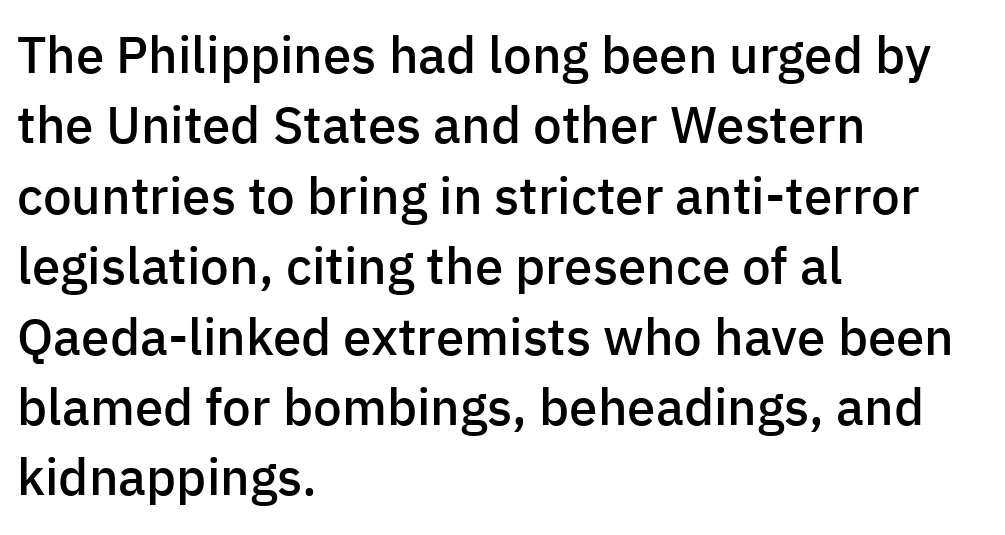
What's the leading like? Ordinary, nothing unusual. The type family on display is of the sans-serif kind. Caption: semibold face, moderately heavy strokes. Spacing verdict: proportional, widths tailored to each character. The typesetter chose a ragged-right arrangement here. The lettering stays uniformly vertical, giving the passage a roman look.
